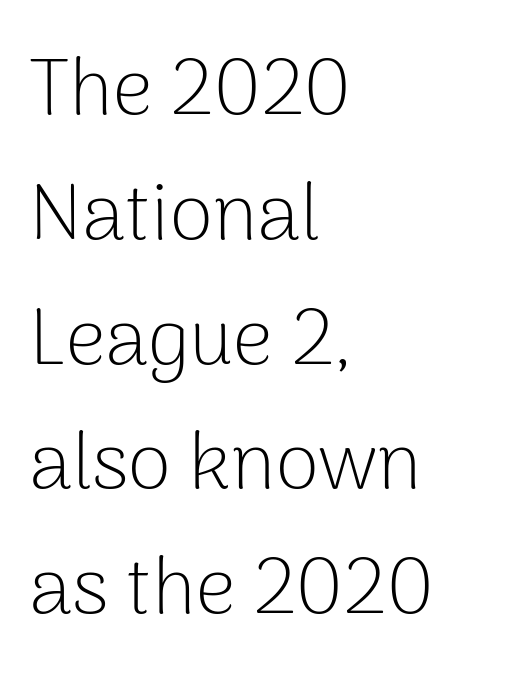
{"serif": "no", "italic": "no", "bold": "no", "weight": "light", "width": "normal", "stroke_contrast": "low", "x_height": "medium", "monospaced": "no", "underline": "no", "align": "left", "line_spacing": "normal", "line_spacing_ratio": 1.58, "letter_spacing": "normal", "letter_spacing_em": 0.0, "glyph_px": 79}
